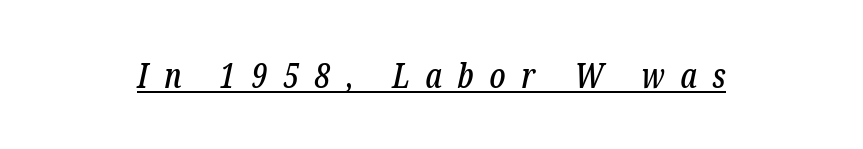
The face used here is proportionally spaced, like ordinary book or web type. A continuous stroke trails under the words, as in a hyperlink. The face used here has a pronounced slope to its letters. You could only call the tracking loose — the letters float apart. What kind of face is this? One with serifs.
